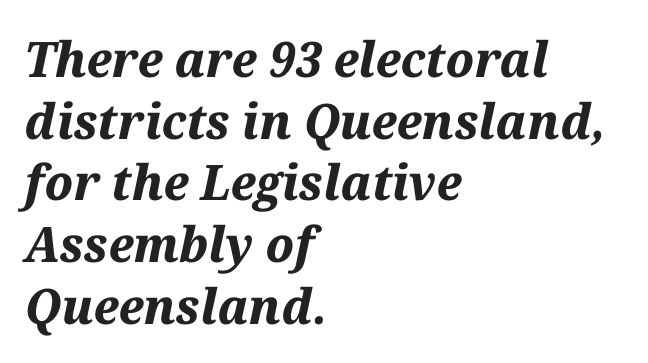
Q: Is the text bold? A: Yes.
Q: Is the text italic (slanted)? A: Yes, it leans right by about 12 degrees.
Q: Is the text underlined? A: No.
Q: How is the paragraph aligned? A: Left-aligned.
Q: Is the spacing between letters normal or unusually wide? A: Normal.
Q: Is the spacing between lines tight, normal or loose? A: Normal.
Q: Width (condensed, normal, or wide)? A: Normal.
Q: Stroke contrast? A: Medium.
Q: x-height? A: Medium.
Q: Monospaced? A: No.
